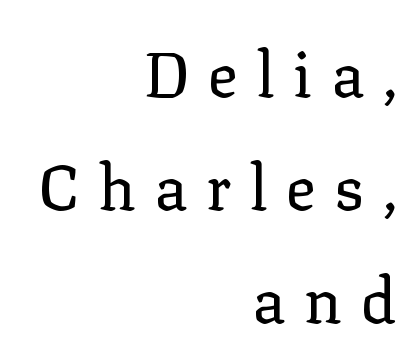
Q: Is the text bold? A: No.
Q: Is the text italic (slanted)? A: No, it is upright.
Q: Is the typeface a serif or a sans-serif typeface? A: Serif.
Q: Is the text underlined? A: No.
Q: How is the paragraph aligned? A: Right-aligned.
Q: Is the spacing between letters normal or unusually wide? A: Unusually wide.
Q: Width (condensed, normal, or wide)? A: Normal.
Q: Stroke contrast? A: Low.
Q: x-height? A: Medium.
Q: Monospaced? A: No.
